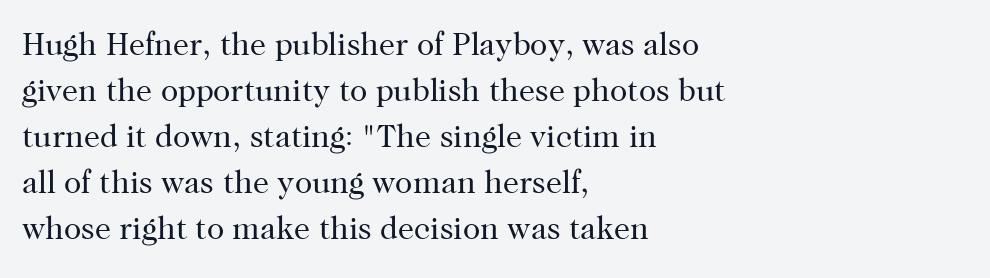
{"serif": "yes", "italic": "no", "bold": "no", "weight": "regular", "width": "normal", "stroke_contrast": "high", "x_height": "medium", "monospaced": "no", "underline": "no", "align": "left", "line_spacing": "normal", "line_spacing_ratio": 1.44, "letter_spacing": "normal", "letter_spacing_em": 0.0, "glyph_px": 32}
